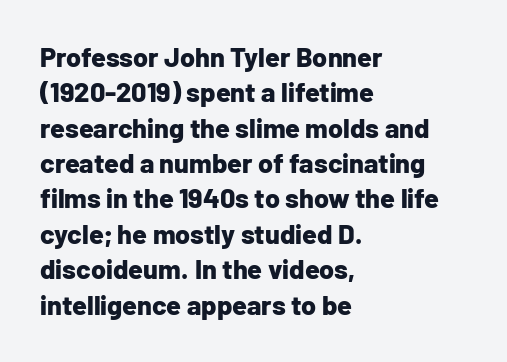
A clean baseline with only descenders dipping below it. These lines stack with their left ends in a neat column. Regular leading. Pretty heavy lettering here — definitely bold. Does extra space separate the letters? No, they use regular spacing.
